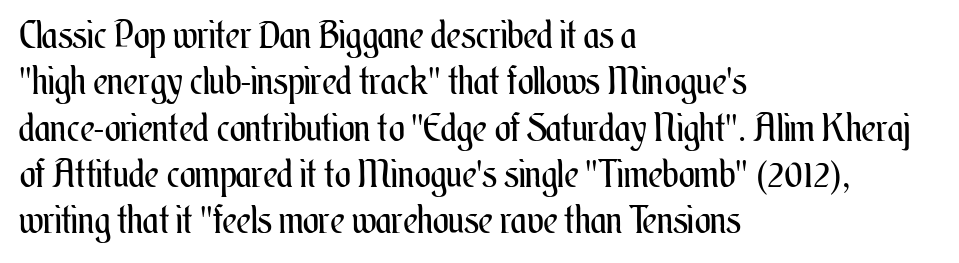
The image shows 38 px regular-weight, condensed type, upright; set left-aligned, line spacing 1.22x, normal letter spacing, not underlined; medium stroke contrast and a small x-height.
